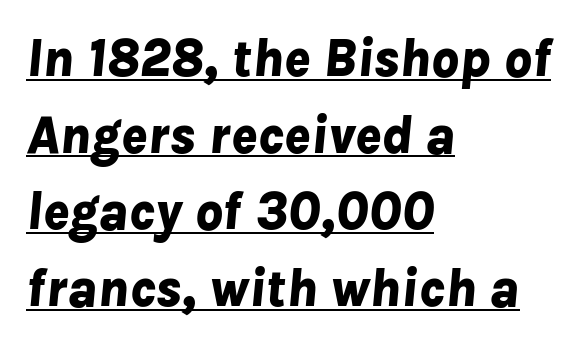
Is this a fixed-width face? No — the glyphs have proportional, varying widths. Summary of weight: heavy, a full bold. The passage shown leans; its letterforms are oblique. The line texture is even and compact thanks to regular tracking.
